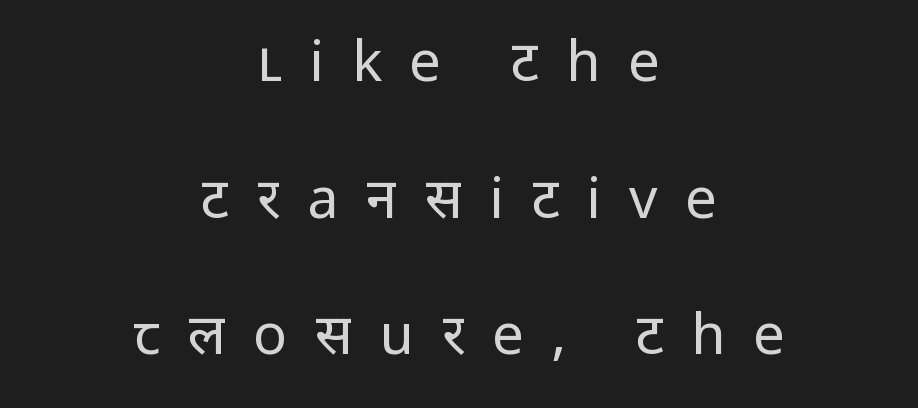
{"serif": "no", "italic": "no", "bold": "no", "weight": "regular", "width": "normal", "stroke_contrast": "low", "x_height": "medium", "monospaced": "no", "underline": "no", "align": "center", "line_spacing": "loose", "line_spacing_ratio": 2.44, "letter_spacing": "wide", "letter_spacing_em": 0.49, "glyph_px": 56}
